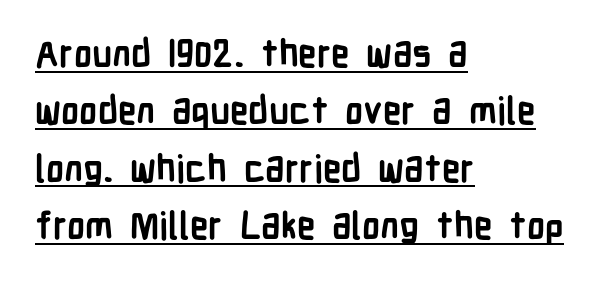
Q: Is the text bold? A: Yes.
Q: Is the text italic (slanted)? A: No, it is upright.
Q: Is the typeface a serif or a sans-serif typeface? A: Sans-serif.
Q: Is the text underlined? A: Yes.
Q: How is the paragraph aligned? A: Left-aligned.
Q: Is the spacing between letters normal or unusually wide? A: Normal.
Q: Is the spacing between lines tight, normal or loose? A: Normal.
Q: Width (condensed, normal, or wide)? A: Condensed.
Q: Stroke contrast? A: Low.
Q: x-height? A: Medium.
Q: Monospaced? A: No.
